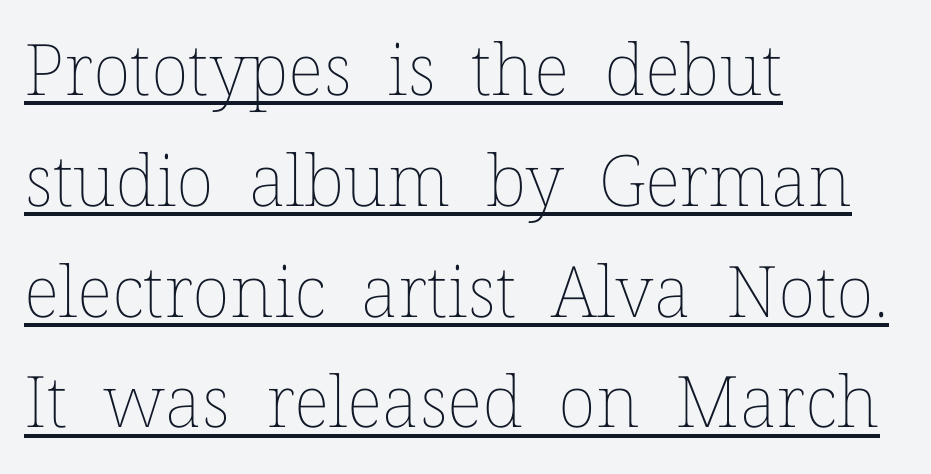
Each letter keeps its own natural width here, so spacing adapts to shape. The words here are underlined. Characters remain perfectly vertical along every line. Honestly, the letter spacing is just normal — you wouldn't notice it. These lines are set flush left with a ragged right edge. Each new line begins a customary step beneath the previous one.
